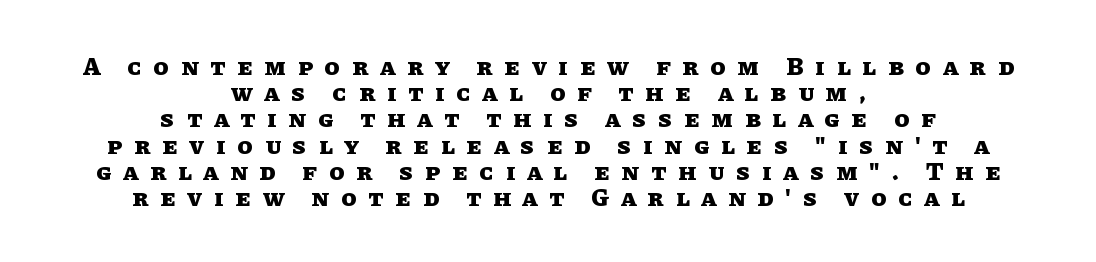
{"italic": "no", "bold": "yes", "underline": "no", "align": "center", "line_spacing": "tight", "line_spacing_ratio": 1.05, "letter_spacing": "wide", "letter_spacing_em": 0.48, "glyph_px": 25}
